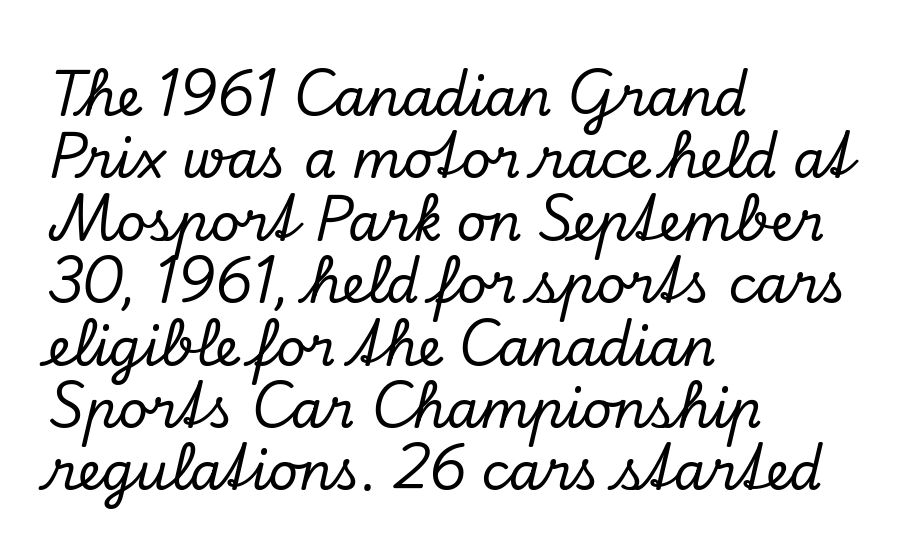
Default kerning and tracking; the words read as compact shapes. Italic? Definitely — the glyphs are oblique. The letters carry serifs — small finishing strokes at the ends of their stems. The specimen omits any rule beneath the text block's lines.
